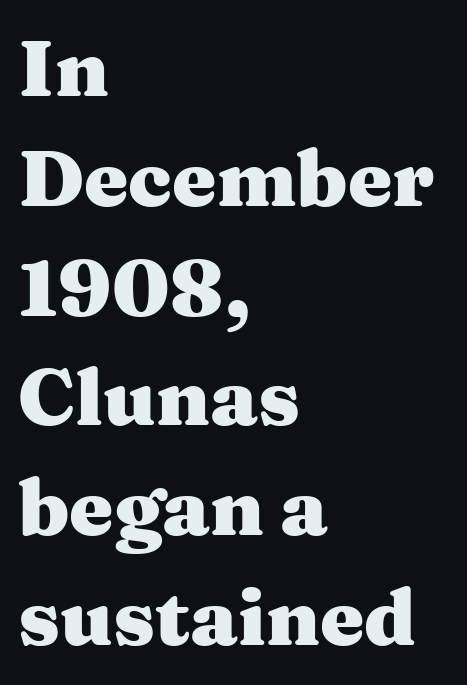
{"serif": "yes", "italic": "no", "bold": "yes", "weight": "heavy", "width": "wide", "stroke_contrast": "medium", "x_height": "medium", "monospaced": "no", "underline": "no", "align": "left", "line_spacing": "normal", "line_spacing_ratio": 1.39, "letter_spacing": "normal", "letter_spacing_em": 0.0, "glyph_px": 79}
